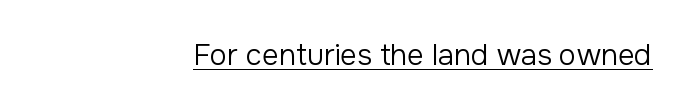
Q: Is the text bold? A: No.
Q: Is the text italic (slanted)? A: No, it is upright.
Q: Is the typeface a serif or a sans-serif typeface? A: Sans-serif.
Q: Is the text underlined? A: Yes.
Q: How is the paragraph aligned? A: Right-aligned.
Q: Is the spacing between letters normal or unusually wide? A: Normal.
Q: Width (condensed, normal, or wide)? A: Normal.
Q: Stroke contrast? A: Low.
Q: x-height? A: Medium.
Q: Monospaced? A: No.
